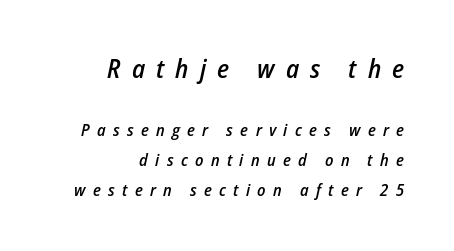
{"italic": "yes", "lean": "right", "slant_degrees": 12, "bold": "semi", "underline": "no", "align": "right", "line_spacing_ratio": 1.77, "letter_spacing": "wide", "letter_spacing_em": 0.43, "larger_block": "first", "size_ratio": 1.53, "glyph_px": 26}
